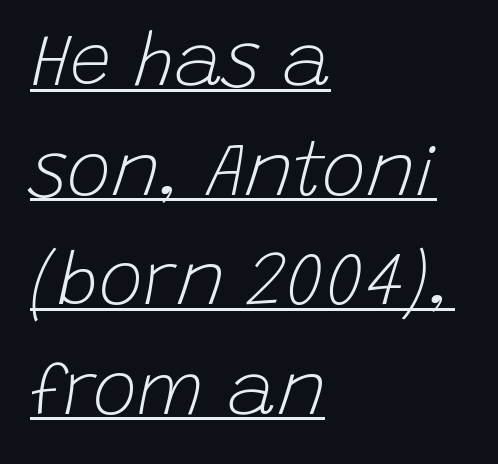
Summary of vertical rhythm: regular, with standard interline spacing. The passage shown is underscored from start to finish. Italic: yes, the glyphs are oblique. Compared with a centered layout, this one pins lines to the left instead.
